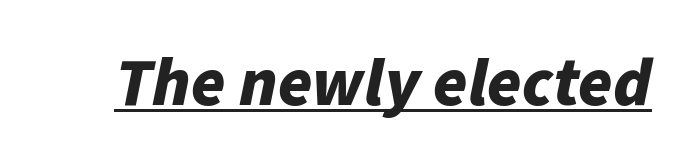
Q: Is the text bold? A: Yes.
Q: Is the text italic (slanted)? A: Yes, it leans right by about 11 degrees.
Q: Is the text underlined? A: Yes.
Q: Is the spacing between letters normal or unusually wide? A: Normal.
Q: Width (condensed, normal, or wide)? A: Normal.
Q: Stroke contrast? A: Low.
Q: x-height? A: Medium.
Q: Monospaced? A: No.
